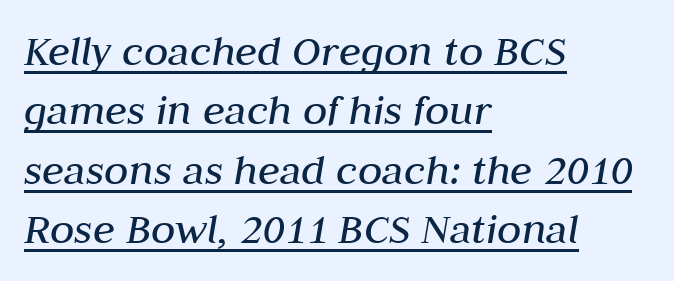
In CSS terms this would be text-align: left. The rendered words wear a rule along their underside. Successive baselines arrive at the customary interval. In terms of posture, this sample is oblique. The horizontal fit of the characters is conventional and even. Stems here are at most as thick as an everyday book face.
